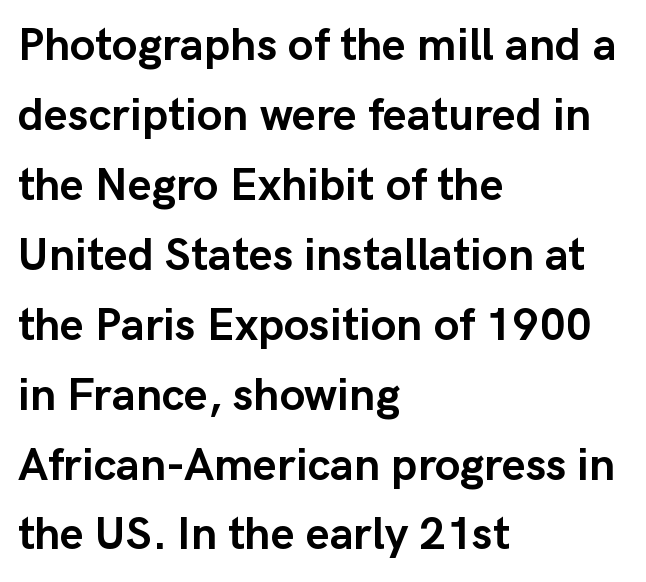
Is there any slant? The stems are plumb. Reading down the column, the eye jumps a familiar distance to each next line. In CSS terms this would be text-align: left. The zone under the glyphs is completely vacant.
